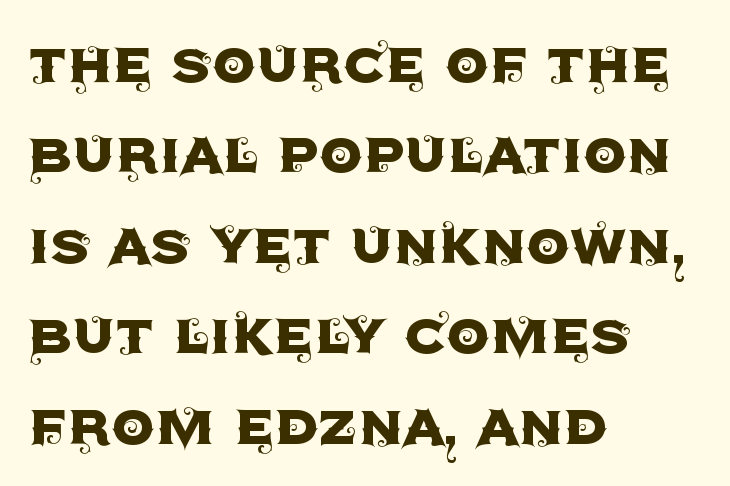
Q: Is the text italic (slanted)? A: No, it is upright.
Q: Is the typeface a serif or a sans-serif typeface? A: Sans-serif.
Q: Is the text underlined? A: No.
Q: How is the paragraph aligned? A: Left-aligned.
Q: Is the spacing between letters normal or unusually wide? A: Normal.
Q: Is the spacing between lines tight, normal or loose? A: Normal.
Q: Width (condensed, normal, or wide)? A: Normal.
Q: x-height? A: Large.
Q: Monospaced? A: No.
